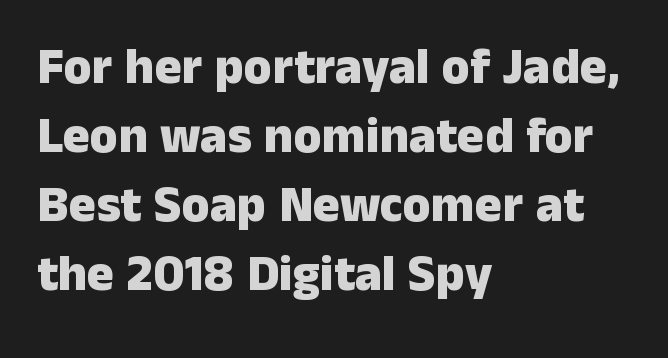
Does the leading feel generous? No, just average. This is roman type, the default non-slanted kind. The strip under each line holds only bare page. You could not count columns in this text — the font is proportionally spaced.
